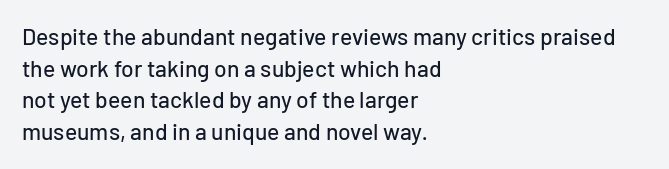
Q: Is the text italic (slanted)? A: No, it is upright.
Q: Is the text underlined? A: No.
Q: How is the paragraph aligned? A: Left-aligned.
Q: Is the spacing between letters normal or unusually wide? A: Normal.
Q: Is the spacing between lines tight, normal or loose? A: Normal.
